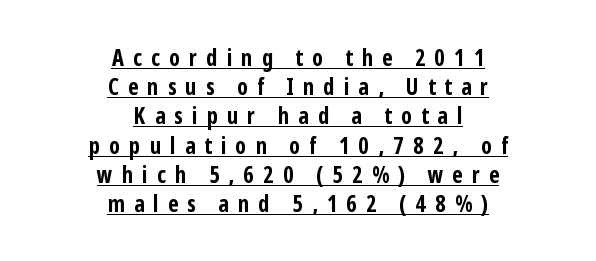
Q: Is the text bold? A: Yes.
Q: Is the text italic (slanted)? A: No, it is upright.
Q: Is the text underlined? A: Yes.
Q: How is the paragraph aligned? A: Centered.
Q: Is the spacing between letters normal or unusually wide? A: Unusually wide.
Q: Is the spacing between lines tight, normal or loose? A: Normal.
